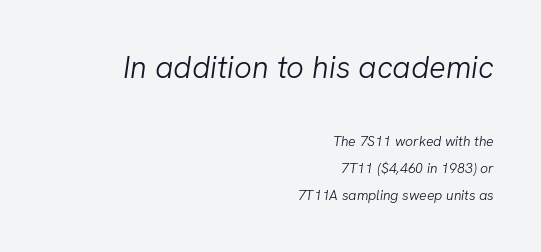
{"italic": "yes", "lean": "right", "slant_degrees": 8, "bold": "no", "weight": "light", "width": "normal", "stroke_contrast": "low", "x_height": "medium", "monospaced": "no", "underline": "no", "align": "right", "line_spacing": "loose", "line_spacing_ratio": 1.94, "letter_spacing": "normal", "letter_spacing_em": 0.0, "larger_block": "first", "size_ratio": 2.21, "glyph_px": 31}
